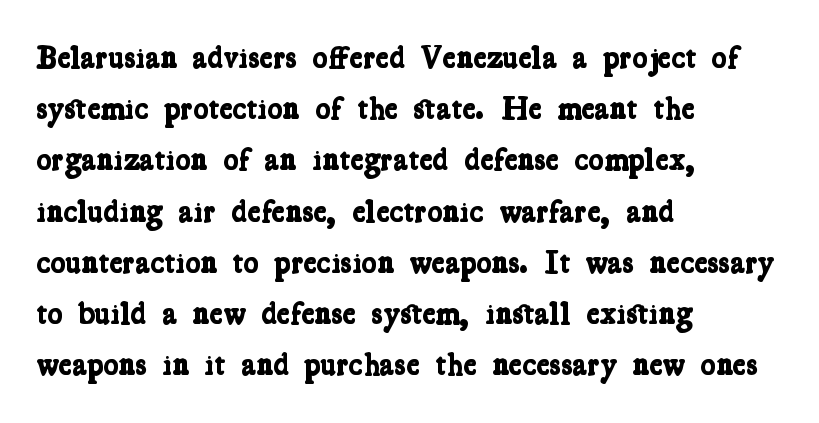
Q: Is the text bold? A: Yes.
Q: Is the typeface a serif or a sans-serif typeface? A: Serif.
Q: Is the text underlined? A: No.
Q: How is the paragraph aligned? A: Left-aligned.
Q: Is the spacing between letters normal or unusually wide? A: Normal.
Q: Is the spacing between lines tight, normal or loose? A: Normal.
Q: Width (condensed, normal, or wide)? A: Condensed.
Q: Stroke contrast? A: Low.
Q: x-height? A: Medium.
Q: Monospaced? A: No.
